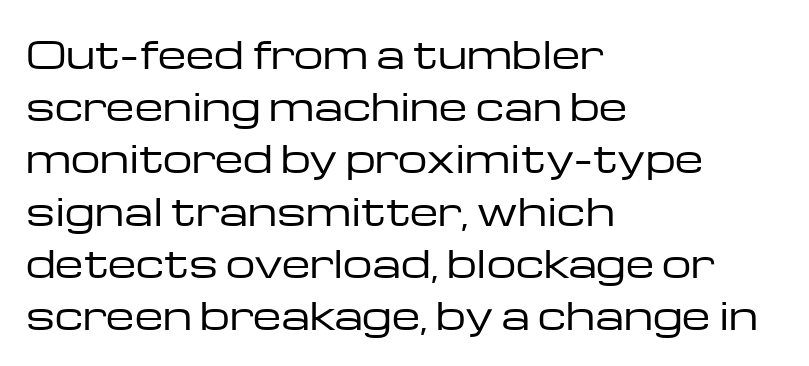
Between one letter and the next there's only the usual sliver of space. Each row of text sits above clean, open space. The letters advance in unequal steps, a hallmark of proportional type. A quiet, ordinary-to-light weight characterises the typeface.
